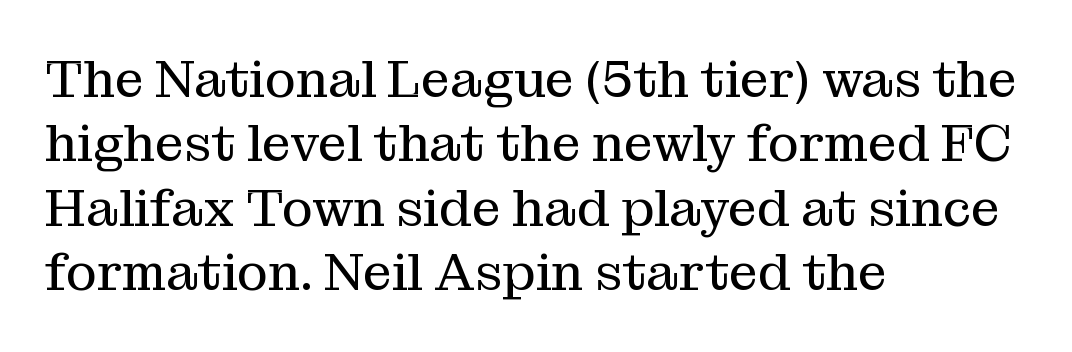
In terms of letterspacing, this is plain default setting. Stems and bowls with no extra thickness — not bold. Character widths vary here, with narrow letters taking less room than wide ones. The text block is weighted toward the left margin, trailing off unevenly rightward.
